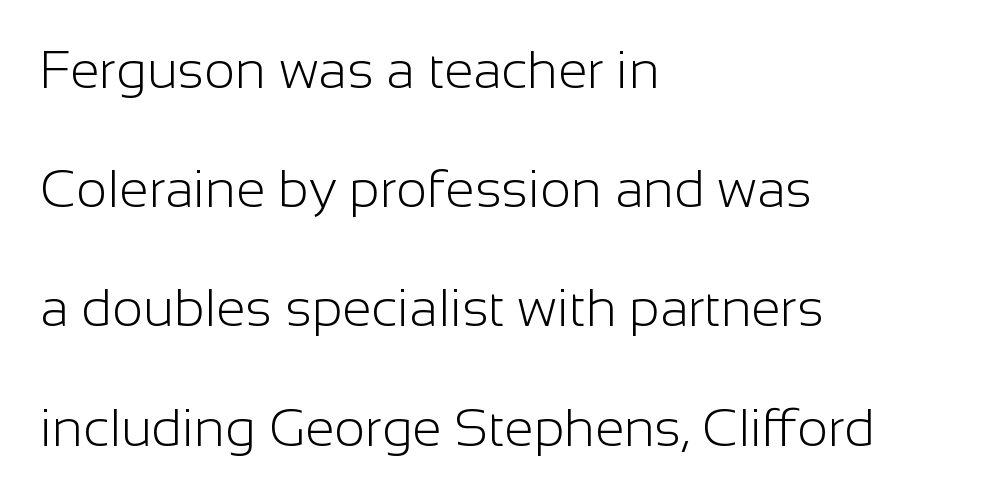
The image shows 53 px light sans-serif type, upright; set left-aligned, loose line spacing (2.25x), normal letter spacing, not underlined; low stroke contrast and a medium x-height.
